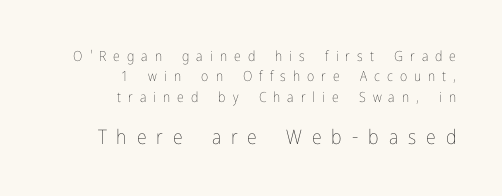
{"italic": "no", "bold": "no", "underline": "no", "align": "right", "line_spacing": "normal", "line_spacing_ratio": 1.45, "letter_spacing": "wide", "letter_spacing_em": 0.5, "larger_block": "second", "size_ratio": 1.43, "glyph_px": 20}
